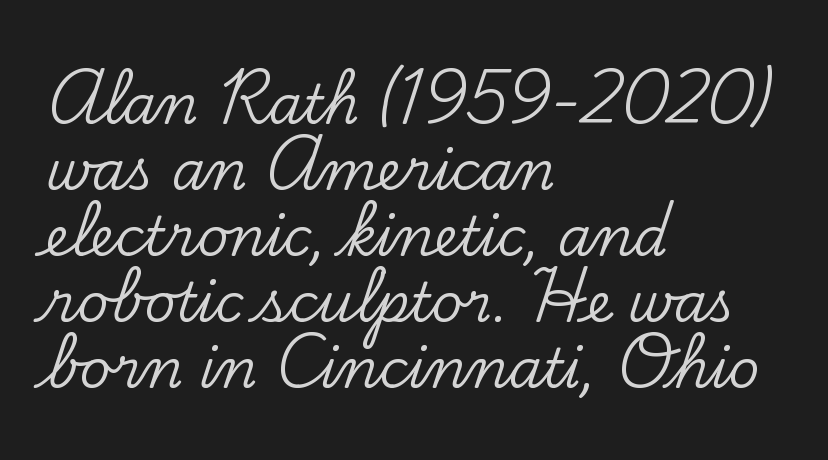
The rendering uses natural spacing where letterforms have individual widths. Students, note that the glyphs here touch the page at normal intervals. The characters display serif detailing at their extremities. Bare-footed words on every line.
